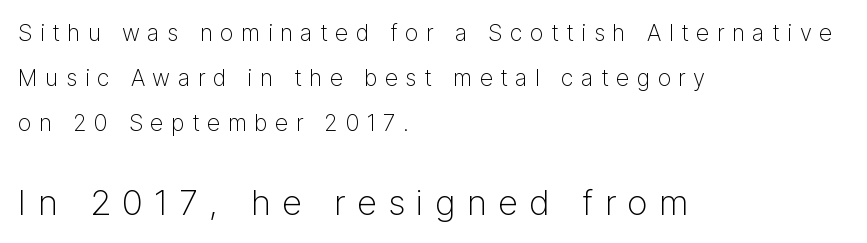
The image shows 35 px light sans-serif type, upright; set left-aligned, loose line spacing (1.96x), unusually wide letter spacing (+0.33 em), not underlined; the second (bottom) block is 1.52x larger; low stroke contrast and a medium x-height.
